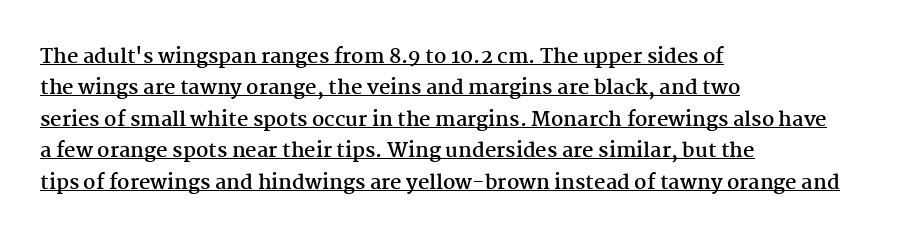
The line texture is even and compact thanks to regular tracking. The string is rendered with underlining switched on. Which margin do the lines hug? The left one — the right edge is uneven. This is heavy type, rendered in bold. It's the straight-up-and-down kind of type. One glance says typical: line gaps are just what's usual.
